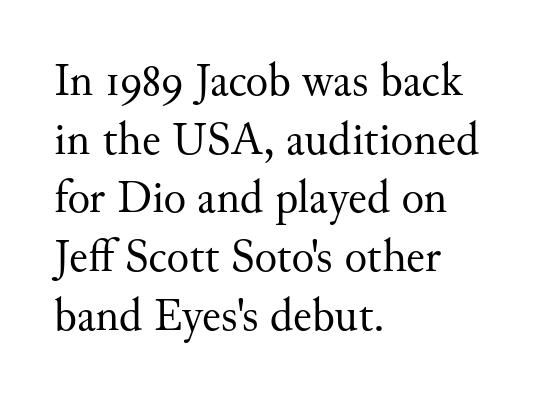
{"serif": "yes", "italic": "no", "bold": "no", "weight": "regular", "width": "normal", "stroke_contrast": "medium", "x_height": "small", "monospaced": "no", "underline": "no", "align": "left", "line_spacing": "normal", "line_spacing_ratio": 1.25, "letter_spacing": "normal", "letter_spacing_em": 0.0, "glyph_px": 47}
